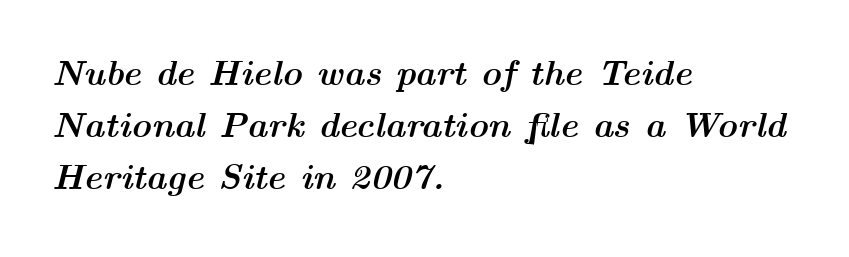
{"italic": "yes", "lean": "right", "slant_degrees": 14, "bold": "yes", "weight": "semibold", "width": "wide", "stroke_contrast": "medium", "x_height": "medium", "monospaced": "no", "underline": "no", "align": "left", "line_spacing": "normal", "line_spacing_ratio": 1.49, "letter_spacing": "normal", "letter_spacing_em": 0.0, "glyph_px": 35}
